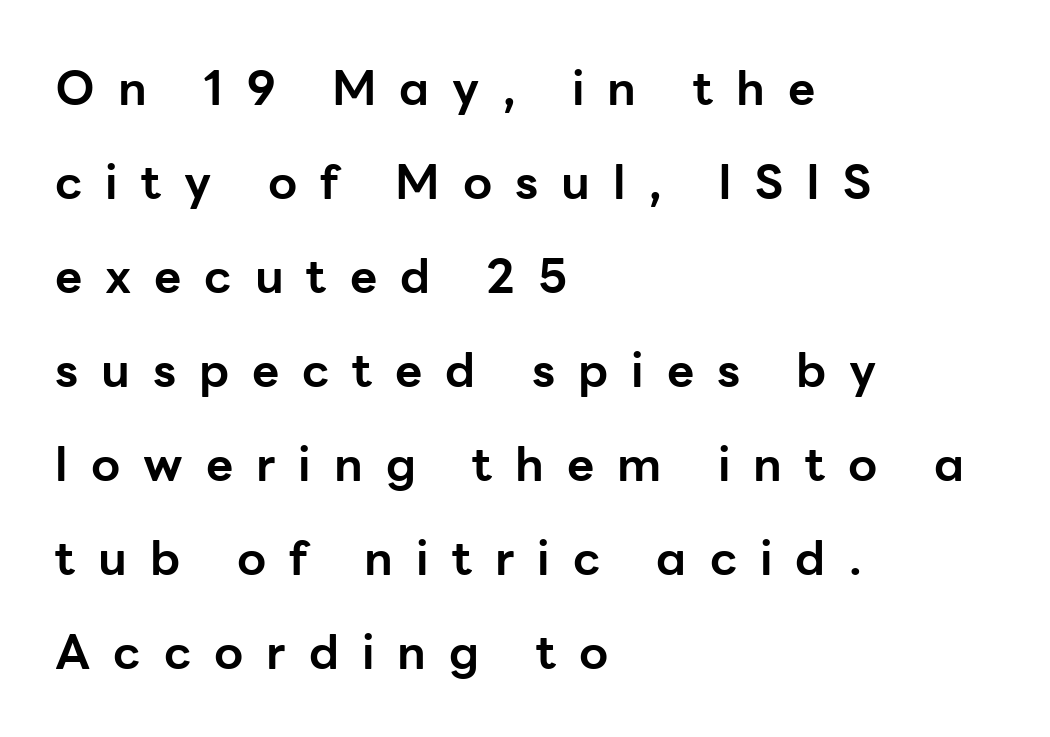
The image shows 47 px bold sans-serif type, upright; set left-aligned, loose line spacing (2.0x), unusually wide letter spacing (+0.49 em), not underlined; low stroke contrast and a medium x-height.
